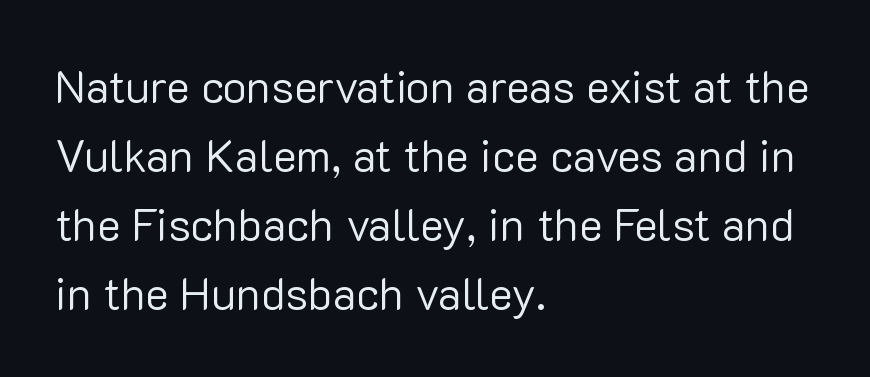
{"serif": "no", "italic": "no", "bold": "no", "weight": "regular", "width": "normal", "stroke_contrast": "low", "x_height": "medium", "monospaced": "no", "underline": "no", "align": "left", "line_spacing": "normal", "line_spacing_ratio": 1.53, "letter_spacing": "normal", "letter_spacing_em": 0.0, "glyph_px": 45}
